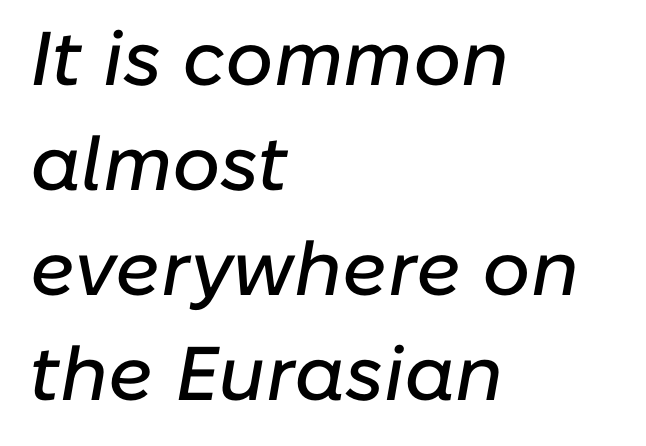
Q: Is the text italic (slanted)? A: Yes, it leans right by about 10 degrees.
Q: Is the text underlined? A: No.
Q: How is the paragraph aligned? A: Left-aligned.
Q: Is the spacing between letters normal or unusually wide? A: Normal.
Q: Is the spacing between lines tight, normal or loose? A: Normal.
Q: Width (condensed, normal, or wide)? A: Normal.
Q: Stroke contrast? A: Low.
Q: x-height? A: Medium.
Q: Monospaced? A: No.
